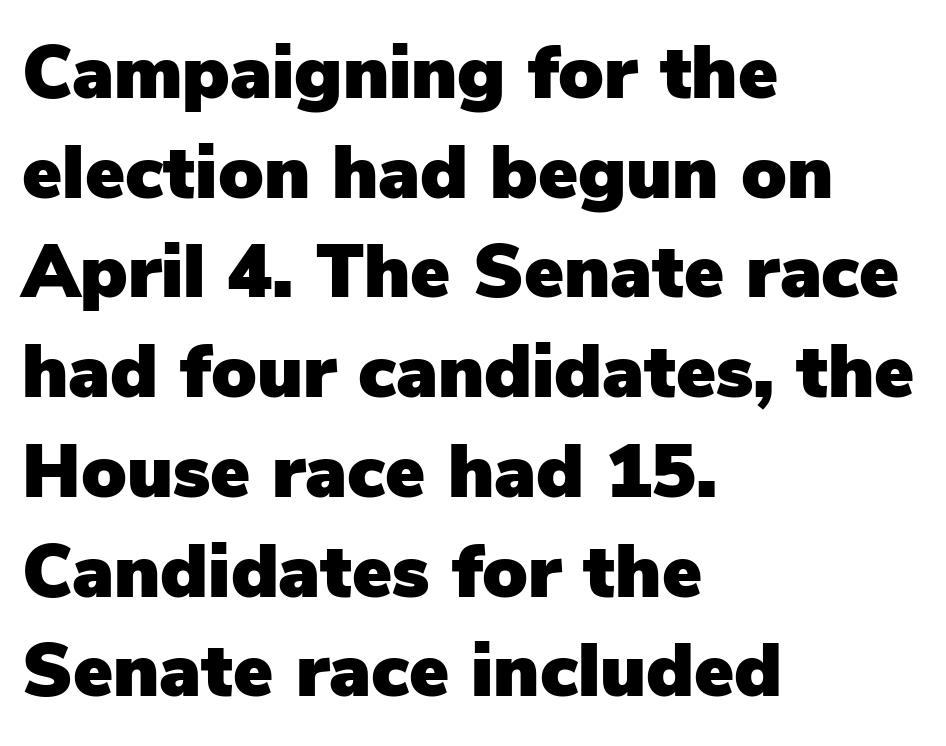
A typesetter would mark this as roman, not italic. Is the block centered? No — it sits flush against the left margin. Interline gaps are of average width in this sample. Look at the tracking — it's just the regular setting, nothing added. Decoration check: the copy has no underline.
